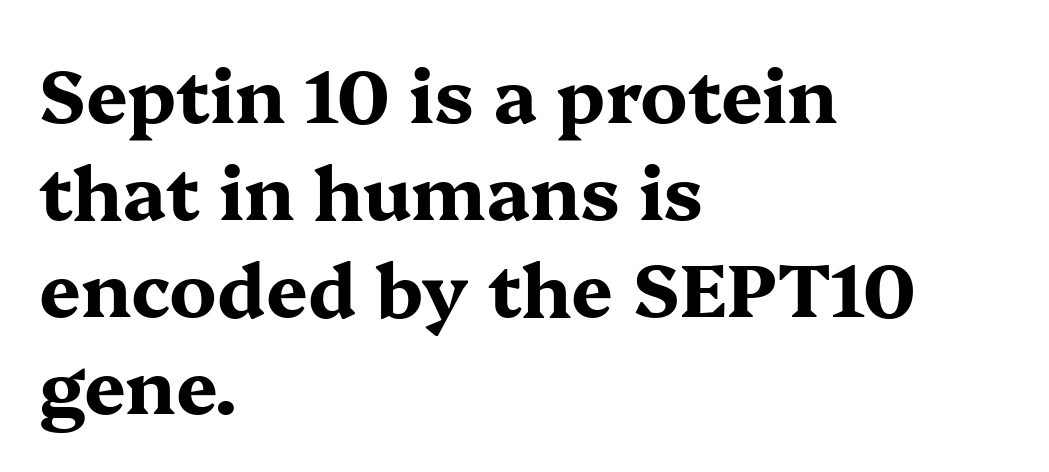
{"serif": "yes", "italic": "no", "bold": "yes", "weight": "bold", "width": "wide", "stroke_contrast": "medium", "x_height": "medium", "monospaced": "no", "underline": "no", "align": "left", "line_spacing": "normal", "line_spacing_ratio": 1.31, "letter_spacing": "normal", "letter_spacing_em": 0.0, "glyph_px": 74}
